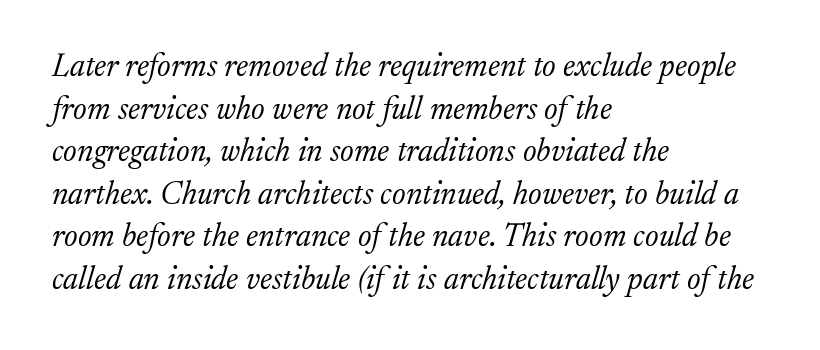
This sample keeps an unexceptional amount of space between lines. The rendering applies a slant to the glyphs. The weight tops out at a normal text grade. Left-aligned paragraph, ragged on the right. Letterform terminals end in serifs throughout the passage. The string is rendered with underlining switched off.
